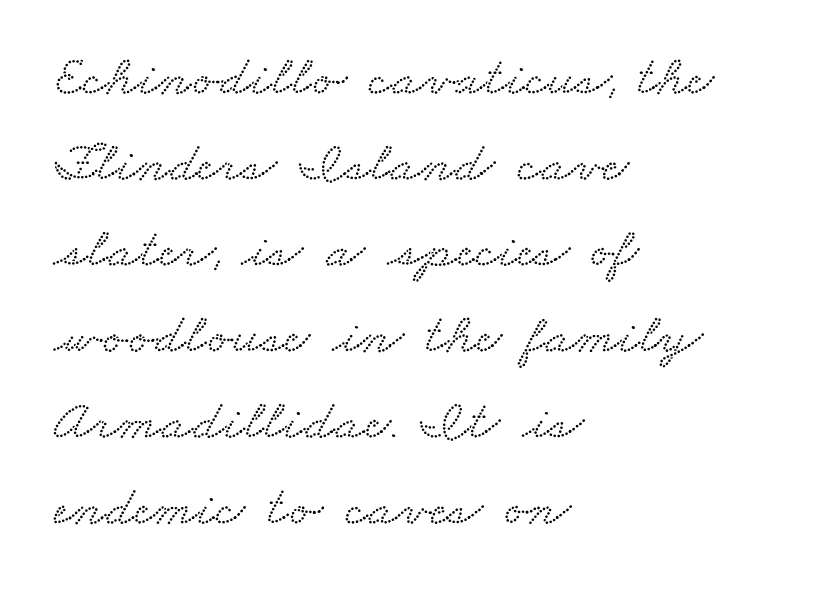
The image shows 57 px wide serif type; set left-aligned, normal line spacing (1.51x), normal letter spacing, not underlined; low stroke contrast and a small x-height.
